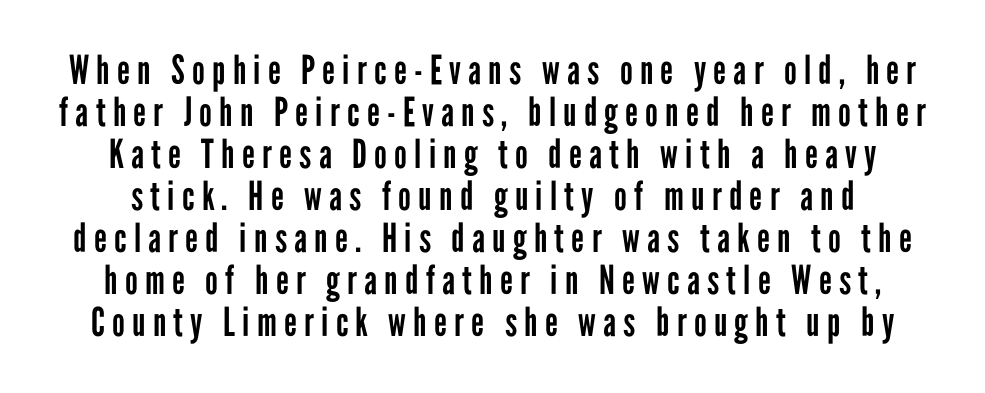
The image shows 40 px regular-weight, condensed sans-serif type, upright; set tight line spacing (1.05x), not underlined; low stroke contrast and a medium x-height.
